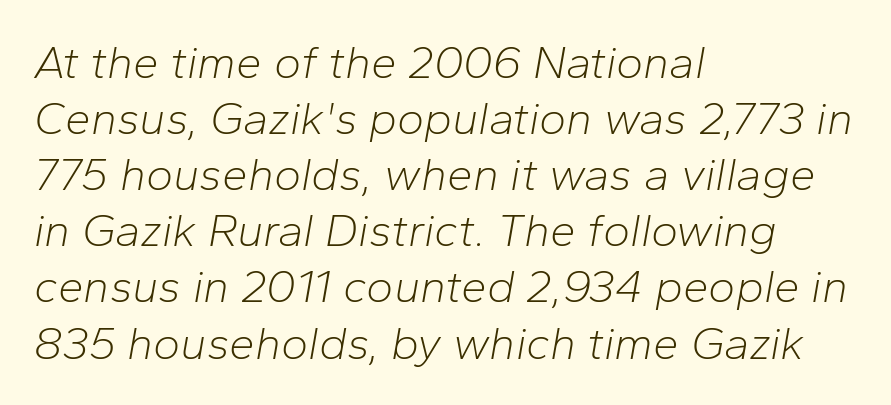
Q: Is the text bold? A: No.
Q: Is the text italic (slanted)? A: Yes, it leans right by about 10 degrees.
Q: Is the text underlined? A: No.
Q: How is the paragraph aligned? A: Left-aligned.
Q: Is the spacing between letters normal or unusually wide? A: Normal.
Q: Width (condensed, normal, or wide)? A: Normal.
Q: Stroke contrast? A: Low.
Q: x-height? A: Medium.
Q: Monospaced? A: No.
